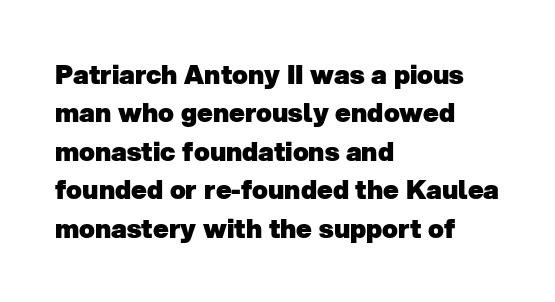
{"bold": "yes", "underline": "no", "align": "left", "line_spacing": "normal", "line_spacing_ratio": 1.48, "letter_spacing": "normal", "letter_spacing_em": 0.0, "glyph_px": 26}
